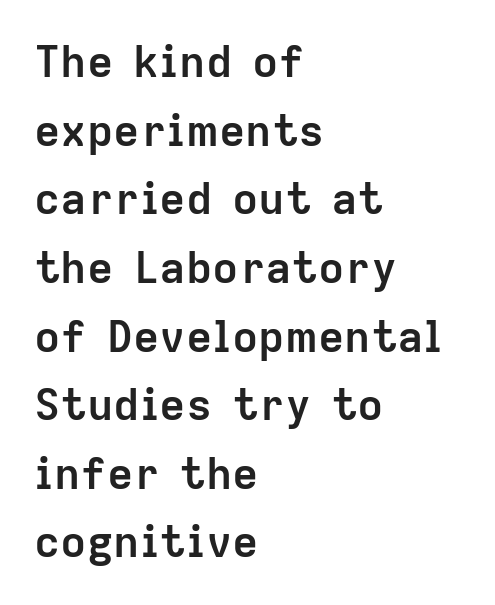
Q: Is the text bold? A: Yes.
Q: Is the text italic (slanted)? A: No, it is upright.
Q: Is the typeface a serif or a sans-serif typeface? A: Sans-serif.
Q: Is the text underlined? A: No.
Q: How is the paragraph aligned? A: Left-aligned.
Q: Is the spacing between letters normal or unusually wide? A: Normal.
Q: Is the spacing between lines tight, normal or loose? A: Normal.
Q: Width (condensed, normal, or wide)? A: Normal.
Q: Stroke contrast? A: Low.
Q: x-height? A: Medium.
Q: Monospaced? A: No.
